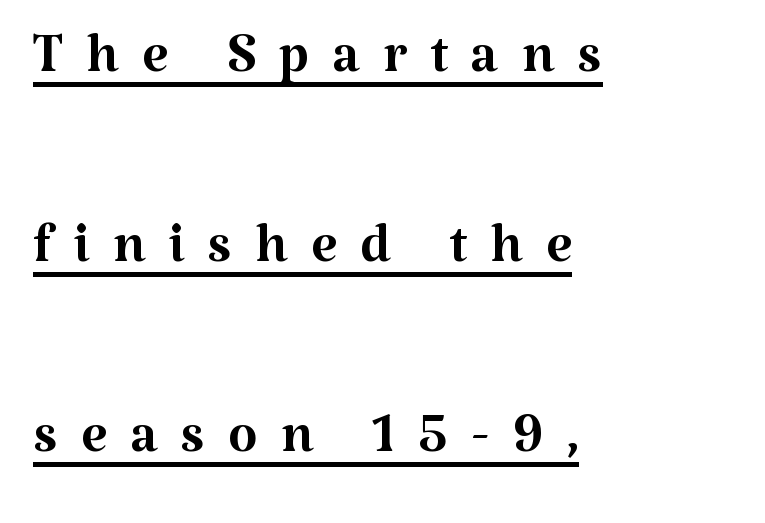
These lines are rendered in a variable-pitch font. What stands out about the letter spacing? Its width — letters are far apart. Underlining? Definitely there. Nothing heavy about these letters — not bold at all.
